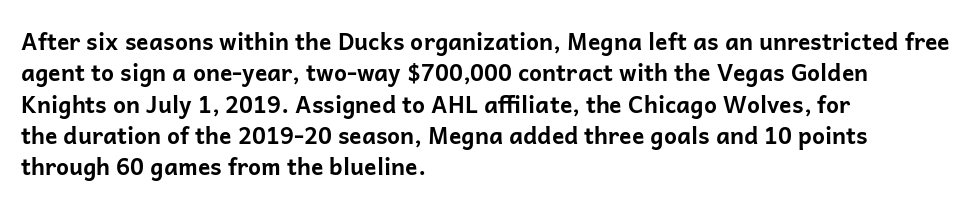
Q: Is the text bold? A: Yes.
Q: Is the text italic (slanted)? A: No, it is upright.
Q: Is the text underlined? A: No.
Q: How is the paragraph aligned? A: Left-aligned.
Q: Is the spacing between letters normal or unusually wide? A: Normal.
Q: Is the spacing between lines tight, normal or loose? A: Normal.
